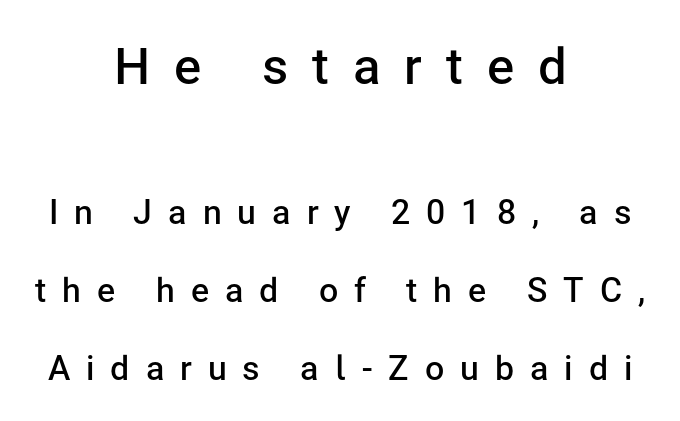
Q: Is the text bold? A: Semi-bold.
Q: Is the text italic (slanted)? A: No, it is upright.
Q: Is the typeface a serif or a sans-serif typeface? A: Sans-serif.
Q: Is the text underlined? A: No.
Q: How is the paragraph aligned? A: Centered.
Q: Is the spacing between letters normal or unusually wide? A: Unusually wide.
Q: Is the spacing between lines tight, normal or loose? A: Loose.
Q: Which block of text is set in a larger size, the first (top) or the second (bottom)? A: The first (top) one.
Q: Width (condensed, normal, or wide)? A: Normal.
Q: Stroke contrast? A: Low.
Q: x-height? A: Medium.
Q: Monospaced? A: No.
